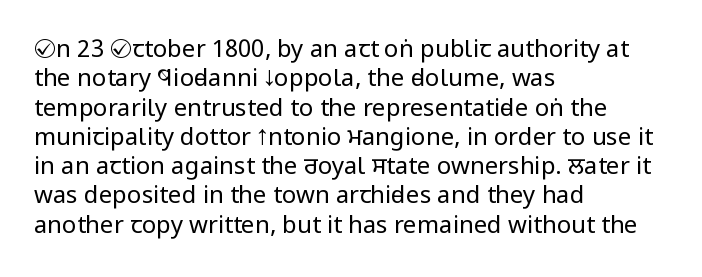
Q: Is the text bold? A: No.
Q: Is the text italic (slanted)? A: No, it is upright.
Q: Is the text underlined? A: No.
Q: How is the paragraph aligned? A: Left-aligned.
Q: Is the spacing between letters normal or unusually wide? A: Normal.
